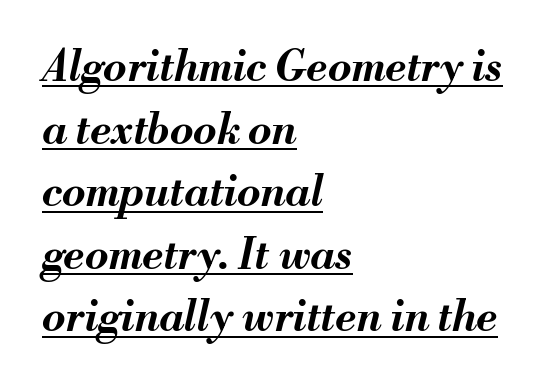
Q: Is the text bold? A: Yes.
Q: Is the text italic (slanted)? A: Yes, it leans right by about 13 degrees.
Q: Is the text underlined? A: Yes.
Q: How is the paragraph aligned? A: Left-aligned.
Q: Is the spacing between letters normal or unusually wide? A: Normal.
Q: Is the spacing between lines tight, normal or loose? A: Normal.
Q: Width (condensed, normal, or wide)? A: Normal.
Q: Stroke contrast? A: Medium.
Q: x-height? A: Small.
Q: Monospaced? A: No.
